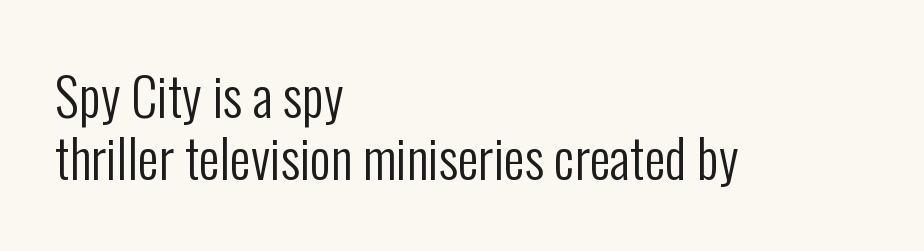
Stroke thickness stays within the range of a standard reading face or lighter. Typeset ragged right — the left edge is the straight one. No feet cap the strokes, marking this as sans-serif type. The space directly below the letters is spotless.
